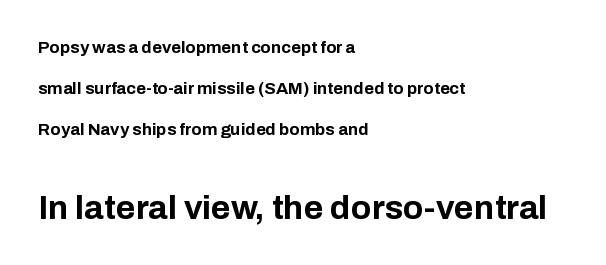
Unlike a traditional serif, this face leaves its strokes unadorned. No extra tracking has been applied to these lines. The glyphs have the mass of a bold cut. Small over large — that's the arrangement of the two blocks here. The specimen omits any rule beneath the text block's lines.
